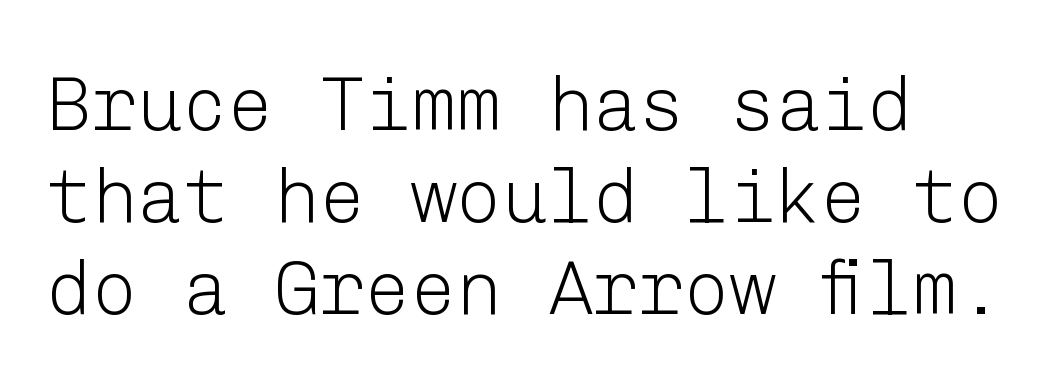
The letters sit at their default tracking, neither squeezed nor spread. Just letters on the line, the space beneath them empty. Ordinary non-slanted type is in use. This is not heavy type; no bold has been used. Examine the stroke ends and you'll find no serifs.
